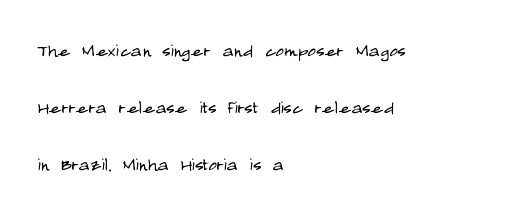
The lettering stays uniformly vertical, giving the passage a roman look. Notice how the passage keeps a crisp vertical edge on the left only. No extra ink here — the face is not bold. Observe the ordinary spacing: letters are neighbours, not strangers. The block of text is sparse from top to bottom, with ample space between rows.
